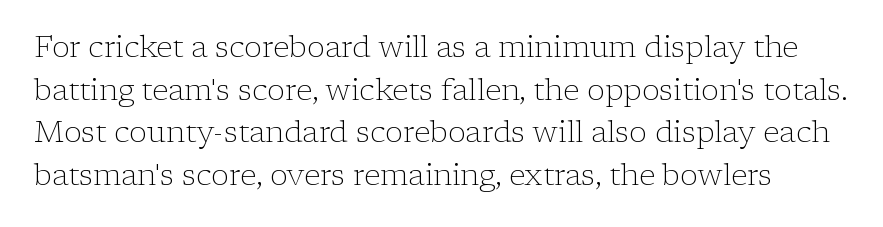
Q: Is the text bold? A: No.
Q: Is the text italic (slanted)? A: No, it is upright.
Q: Is the typeface a serif or a sans-serif typeface? A: Serif.
Q: Is the text underlined? A: No.
Q: Is the spacing between letters normal or unusually wide? A: Normal.
Q: Is the spacing between lines tight, normal or loose? A: Normal.
Q: Width (condensed, normal, or wide)? A: Normal.
Q: Stroke contrast? A: Low.
Q: x-height? A: Medium.
Q: Monospaced? A: No.
